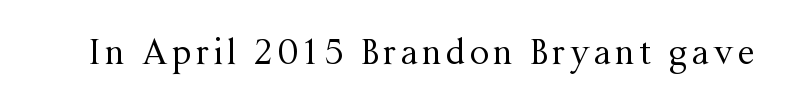
The image shows 34 px regular-weight serif type, upright; set not underlined; medium stroke contrast and a medium x-height.
